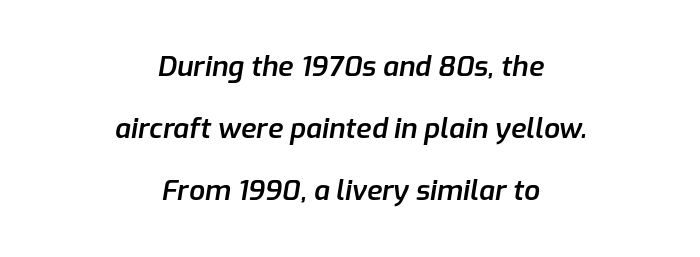
Q: Is the text bold? A: Semi-bold.
Q: Is the text italic (slanted)? A: Yes, it leans right by about 9 degrees.
Q: Is the text underlined? A: No.
Q: How is the paragraph aligned? A: Centered.
Q: Is the spacing between letters normal or unusually wide? A: Normal.
Q: Is the spacing between lines tight, normal or loose? A: Loose.
Q: Width (condensed, normal, or wide)? A: Normal.
Q: Stroke contrast? A: Low.
Q: x-height? A: Medium.
Q: Monospaced? A: No.
